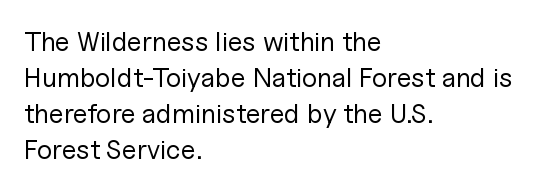
Q: Is the text bold? A: No.
Q: Is the text italic (slanted)? A: No, it is upright.
Q: Is the text underlined? A: No.
Q: How is the paragraph aligned? A: Left-aligned.
Q: Is the spacing between letters normal or unusually wide? A: Normal.
Q: Is the spacing between lines tight, normal or loose? A: Normal.
